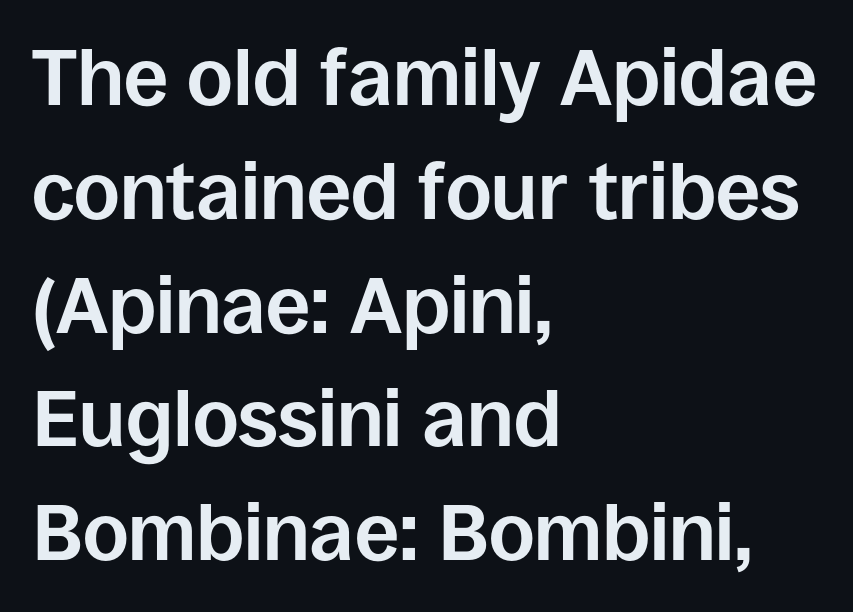
{"serif": "no", "italic": "no", "bold": "yes", "weight": "bold", "width": "normal", "stroke_contrast": "low", "x_height": "large", "monospaced": "no", "underline": "no", "align": "left", "line_spacing": "normal", "line_spacing_ratio": 1.44, "letter_spacing": "normal", "letter_spacing_em": 0.0, "glyph_px": 79}
